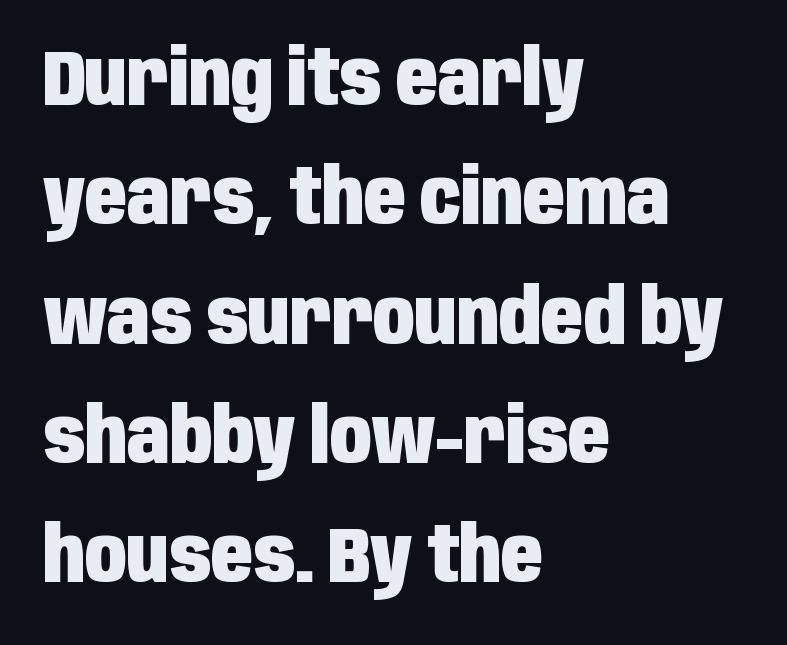
{"serif": "no", "italic": "no", "bold": "yes", "weight": "heavy", "width": "condensed", "stroke_contrast": "low", "x_height": "large", "monospaced": "no", "underline": "no", "align": "left", "line_spacing": "normal", "line_spacing_ratio": 1.55, "letter_spacing": "normal", "letter_spacing_em": 0.0, "glyph_px": 77}
